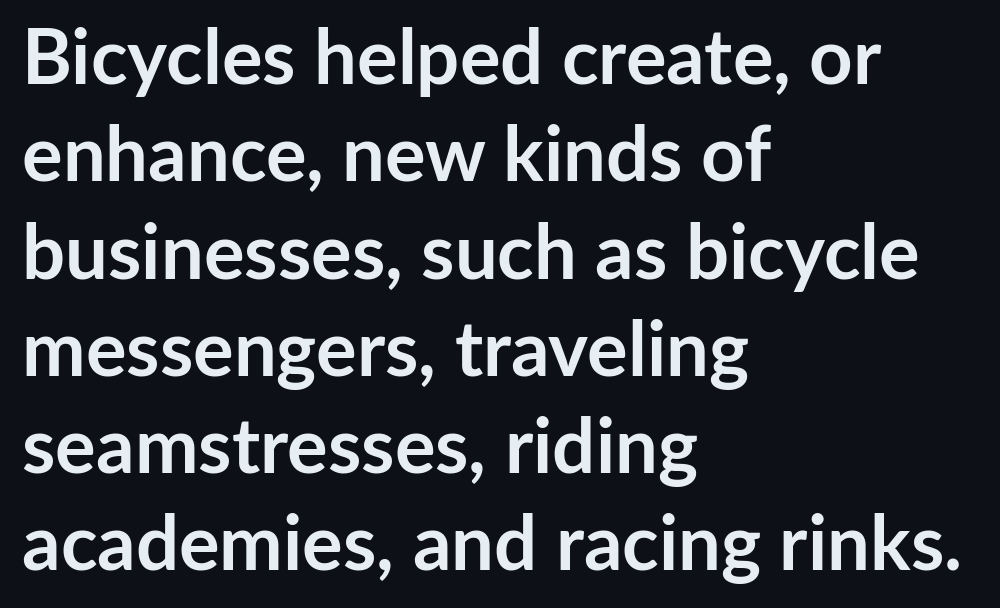
The image shows 76 px semibold sans-serif type, upright; set left-aligned, normal line spacing (1.28x), normal letter spacing, not underlined; low stroke contrast and a medium x-height.
